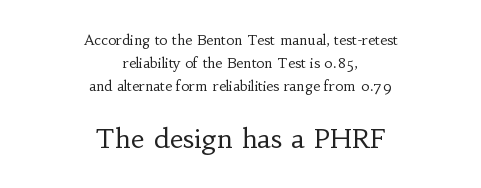
The image shows 27 px text type, upright; set centered, normal line spacing (1.63x), normal letter spacing, not underlined; the second (bottom) block is 1.93x larger.
